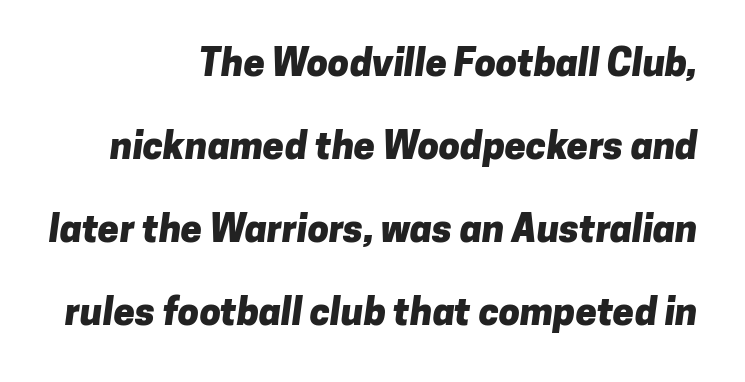
Q: Is the text bold? A: Yes.
Q: Is the typeface a serif or a sans-serif typeface? A: Sans-serif.
Q: Is the text underlined? A: No.
Q: How is the paragraph aligned? A: Right-aligned.
Q: Is the spacing between letters normal or unusually wide? A: Normal.
Q: Is the spacing between lines tight, normal or loose? A: Loose.
Q: Width (condensed, normal, or wide)? A: Normal.
Q: Stroke contrast? A: Low.
Q: x-height? A: Medium.
Q: Monospaced? A: No.
